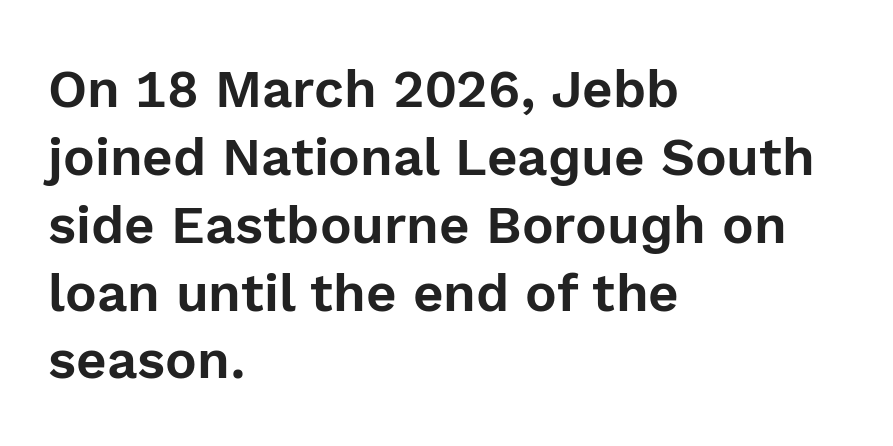
Q: Is the text italic (slanted)? A: No, it is upright.
Q: Is the typeface a serif or a sans-serif typeface? A: Sans-serif.
Q: Is the text underlined? A: No.
Q: How is the paragraph aligned? A: Left-aligned.
Q: Is the spacing between letters normal or unusually wide? A: Normal.
Q: Is the spacing between lines tight, normal or loose? A: Normal.
Q: Width (condensed, normal, or wide)? A: Normal.
Q: x-height? A: Medium.
Q: Monospaced? A: No.
